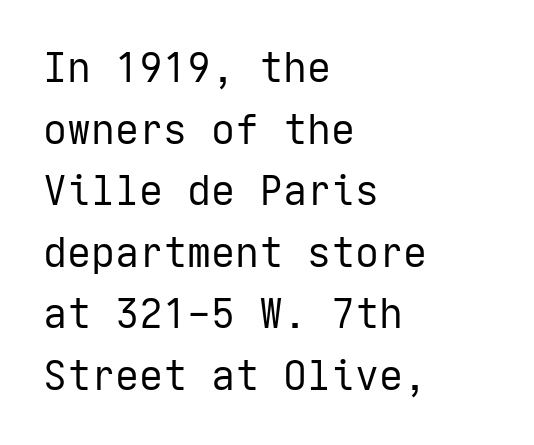
Q: Is the text bold? A: No.
Q: Is the text italic (slanted)? A: No, it is upright.
Q: Is the typeface a serif or a sans-serif typeface? A: Sans-serif.
Q: Is the text underlined? A: No.
Q: How is the paragraph aligned? A: Left-aligned.
Q: Is the spacing between letters normal or unusually wide? A: Normal.
Q: Is the spacing between lines tight, normal or loose? A: Normal.
Q: Width (condensed, normal, or wide)? A: Normal.
Q: Stroke contrast? A: Low.
Q: x-height? A: Medium.
